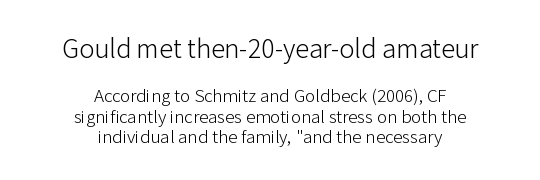
What kind of face is this? One without serifs — a sans. Characters follow at the spacing the type designer built in. The letters stand upright; this is a roman face. Both edges are ragged and mirror each other, which tells us the setting is centered. You could not count columns in this text — the font is proportionally spaced.
